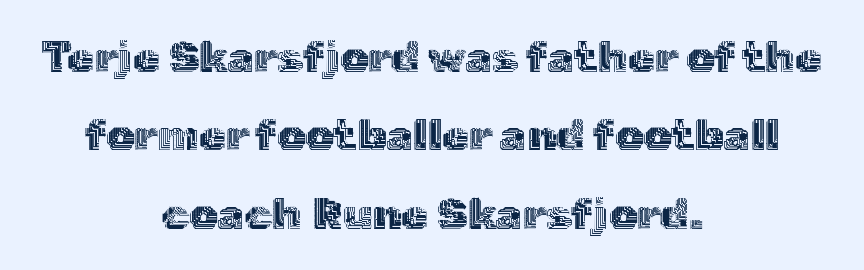
Q: Is the text italic (slanted)? A: No, it is upright.
Q: Is the text underlined? A: No.
Q: How is the paragraph aligned? A: Centered.
Q: Is the spacing between letters normal or unusually wide? A: Normal.
Q: Width (condensed, normal, or wide)? A: Normal.
Q: x-height? A: Medium.
Q: Monospaced? A: No.
